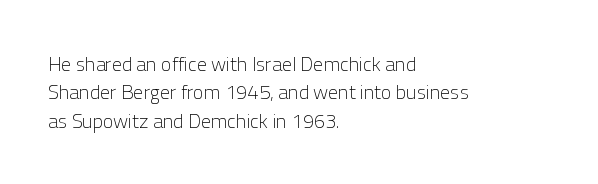
Q: Is the text bold? A: No.
Q: Is the text italic (slanted)? A: No, it is upright.
Q: Is the text underlined? A: No.
Q: How is the paragraph aligned? A: Left-aligned.
Q: Is the spacing between letters normal or unusually wide? A: Normal.
Q: Is the spacing between lines tight, normal or loose? A: Normal.
